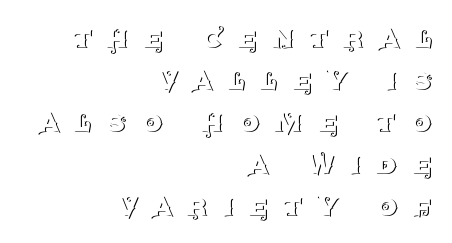
The image shows 33 px thin serif type, upright; set right-aligned, normal line spacing (1.27x), unusually wide letter spacing (+0.46 em), not underlined; medium stroke contrast and a large x-height.
